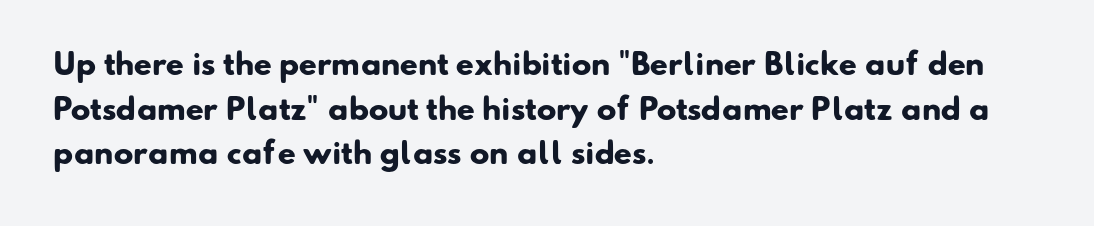
Notice how descenders clear the ascenders below comfortably — that's standard leading. I'd call this a sans setting — the letters go barefoot. The letterforms sit shoulder to shoulder at normal distance. Line starts are locked; line ends wander. Spacing verdict: proportional, widths tailored to each character.
